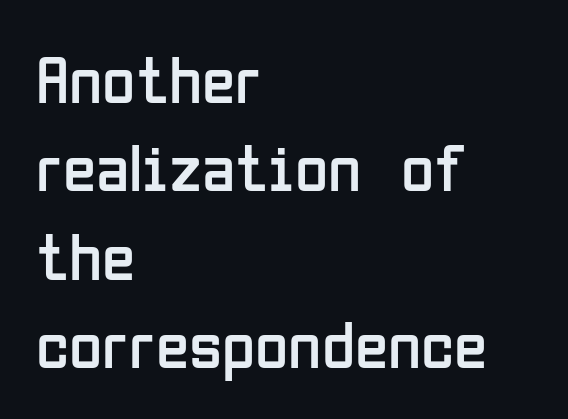
The image shows 68 px regular-weight, condensed sans-serif type, upright; set left-aligned, normal line spacing (1.3x), normal letter spacing, not underlined; low stroke contrast and a medium x-height.
